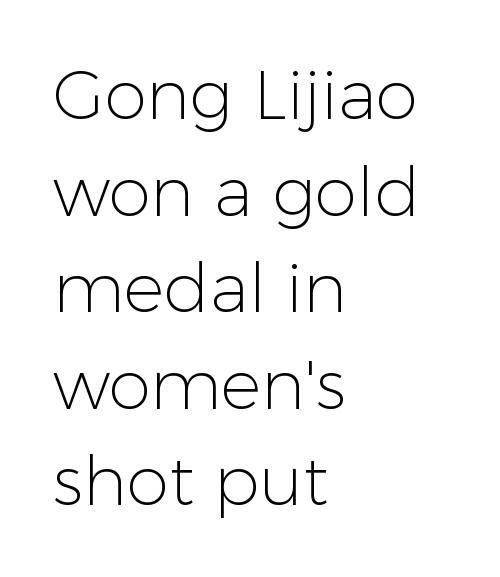
{"serif": "no", "italic": "no", "bold": "no", "weight": "light", "width": "normal", "stroke_contrast": "low", "x_height": "medium", "monospaced": "no", "underline": "no", "align": "left", "line_spacing": "normal", "line_spacing_ratio": 1.42, "letter_spacing": "normal", "letter_spacing_em": 0.0, "glyph_px": 68}
